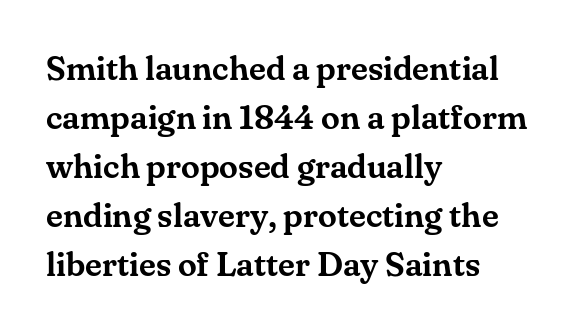
Q: Is the text italic (slanted)? A: No, it is upright.
Q: Is the typeface a serif or a sans-serif typeface? A: Serif.
Q: Is the text underlined? A: No.
Q: How is the paragraph aligned? A: Left-aligned.
Q: Is the spacing between letters normal or unusually wide? A: Normal.
Q: Is the spacing between lines tight, normal or loose? A: Normal.
Q: Width (condensed, normal, or wide)? A: Normal.
Q: Stroke contrast? A: Medium.
Q: x-height? A: Small.
Q: Monospaced? A: No.
